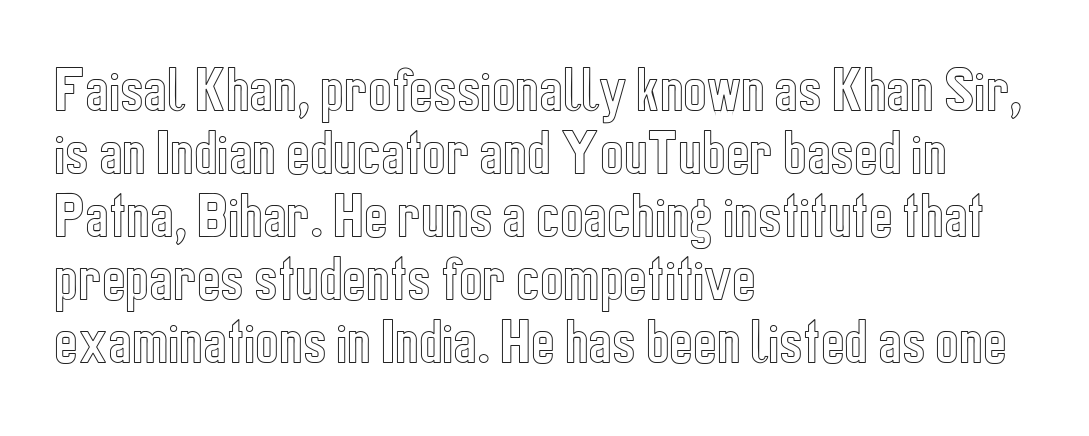
{"italic": "no", "width": "condensed", "x_height": "medium", "monospaced": "no", "underline": "no", "align": "left", "line_spacing": "normal", "line_spacing_ratio": 1.26, "letter_spacing": "normal", "letter_spacing_em": 0.0, "glyph_px": 50}
